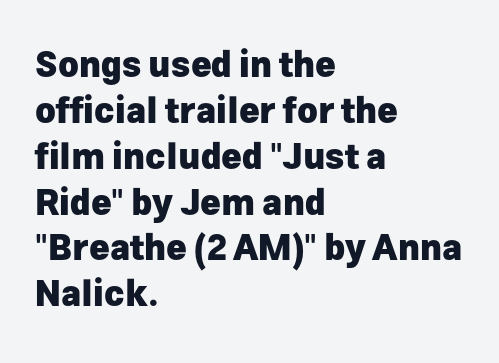
A typesetter would call this proportional, since set widths differ per character. Just letters on the line, the space beneath them empty. This is sans-serif lettering, the kind often seen on screens and signage. Line beginnings align vertically; line endings do not.
